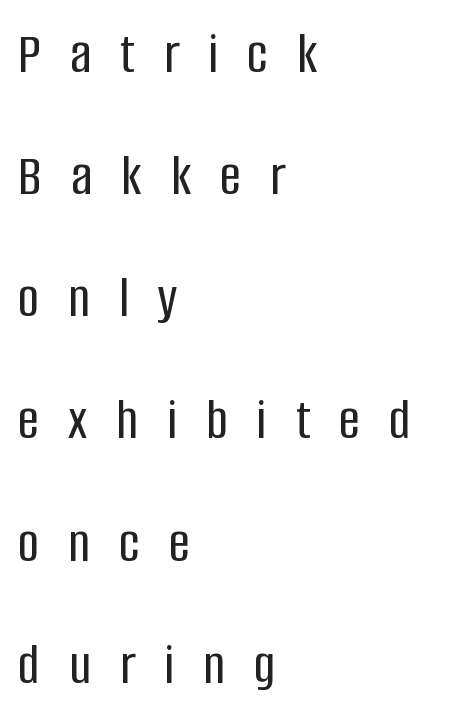
The image shows 59 px condensed sans-serif type, upright; set left-aligned, loose line spacing (2.07x), unusually wide letter spacing (+0.49 em), not underlined; low stroke contrast and a large x-height.
